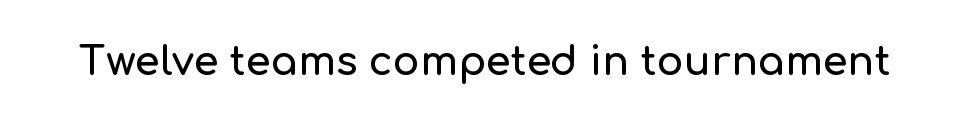
Q: Is the text italic (slanted)? A: No, it is upright.
Q: Is the typeface a serif or a sans-serif typeface? A: Sans-serif.
Q: Is the text underlined? A: No.
Q: Is the spacing between letters normal or unusually wide? A: Normal.
Q: Width (condensed, normal, or wide)? A: Normal.
Q: Stroke contrast? A: Low.
Q: x-height? A: Medium.
Q: Monospaced? A: No.
